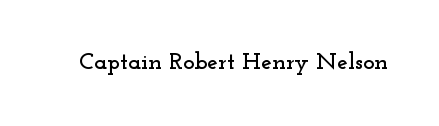
Observe the ordinary spacing: letters are neighbours, not strangers. Underline: absent. Rendered with straight, roman letterforms.
